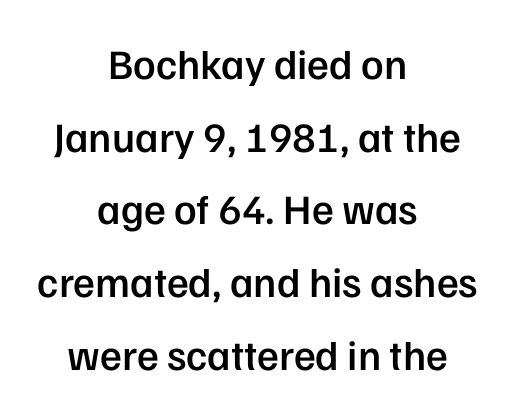
Q: Is the text bold? A: Semi-bold.
Q: Is the text italic (slanted)? A: No, it is upright.
Q: Is the typeface a serif or a sans-serif typeface? A: Sans-serif.
Q: Is the text underlined? A: No.
Q: How is the paragraph aligned? A: Centered.
Q: Is the spacing between letters normal or unusually wide? A: Normal.
Q: Width (condensed, normal, or wide)? A: Normal.
Q: Stroke contrast? A: Low.
Q: x-height? A: Medium.
Q: Monospaced? A: No.
